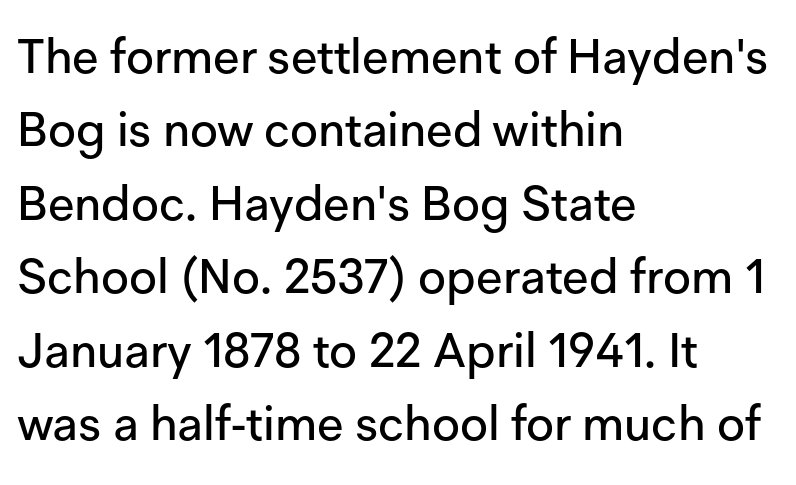
Is the letter spacing exaggerated? No — it looks like the ordinary default. One glance says typical: line gaps are just what's usual. The letters advance in unequal steps, a hallmark of proportional type. Classification — sans serif. The area under the type is left untouched. It's the straight-up-and-down kind of type.
